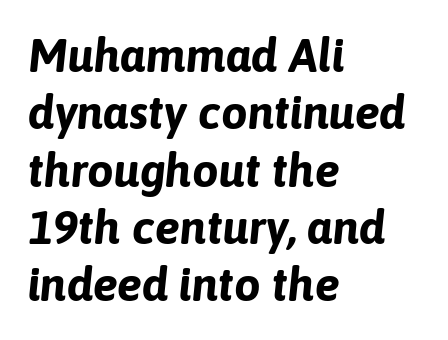
Q: Is the text bold? A: Yes.
Q: Is the text italic (slanted)? A: Yes, it leans right by about 6 degrees.
Q: Is the text underlined? A: No.
Q: How is the paragraph aligned? A: Left-aligned.
Q: Is the spacing between letters normal or unusually wide? A: Normal.
Q: Width (condensed, normal, or wide)? A: Normal.
Q: Stroke contrast? A: Low.
Q: x-height? A: Medium.
Q: Monospaced? A: No.
